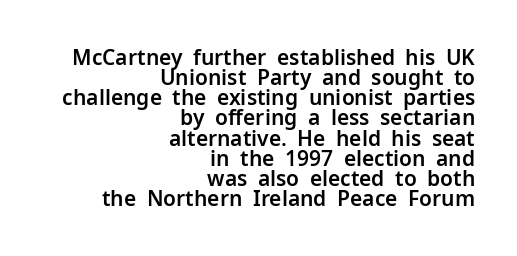
Tightly led — the rows are bunched. The passage shown has conventional tracking throughout. Alignment: flush right. Nobody drew a line under any word here. The letters stand upright; this is a roman face.
